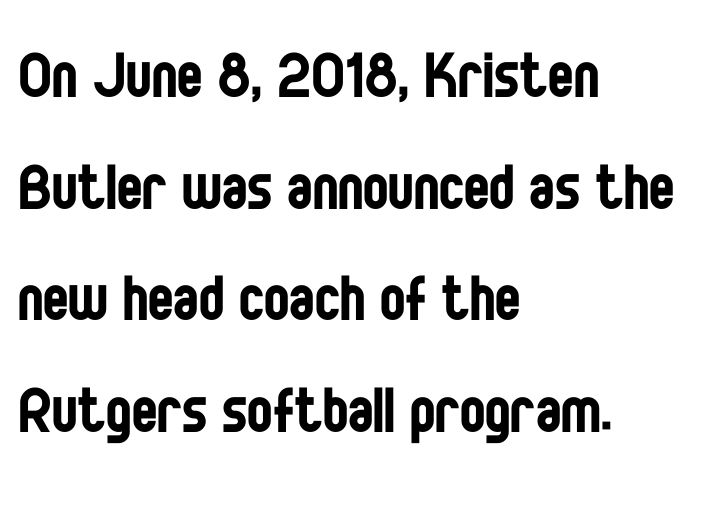
The image shows 76 px regular-weight, condensed sans-serif type, upright; set left-aligned, normal line spacing (1.47x), normal letter spacing, not underlined; low stroke contrast and a large x-height.
